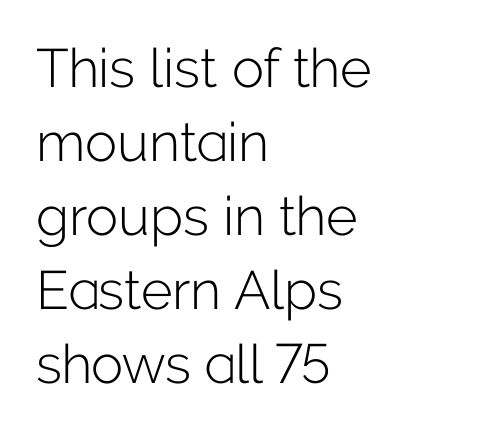
The image shows 54 px light sans-serif type, upright; set left-aligned, normal line spacing (1.37x), normal letter spacing, not underlined; low stroke contrast and a medium x-height.
